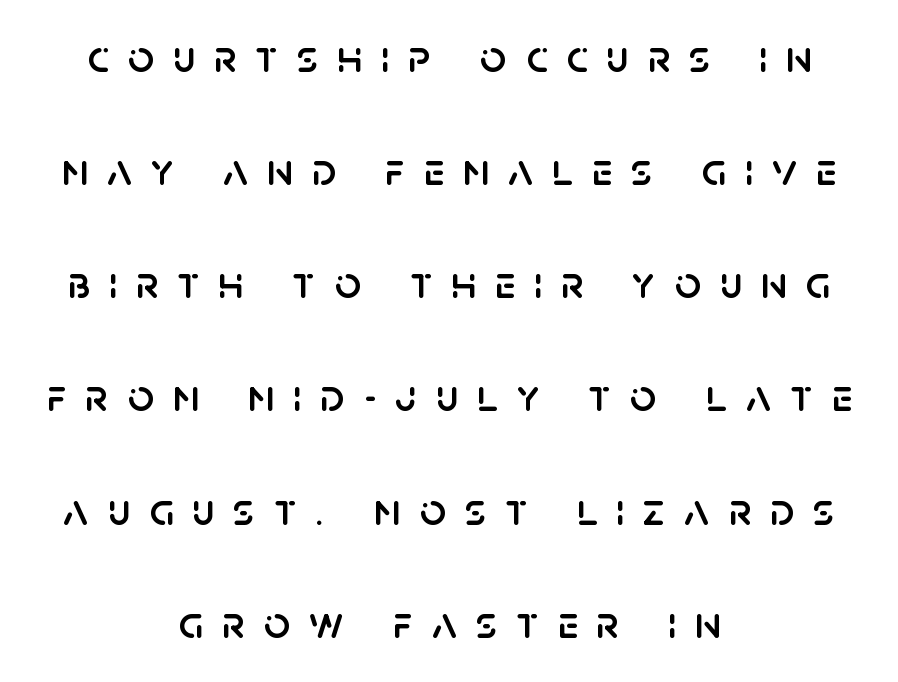
Q: Is the text italic (slanted)? A: No, it is upright.
Q: Is the typeface a serif or a sans-serif typeface? A: Sans-serif.
Q: Is the text underlined? A: No.
Q: How is the paragraph aligned? A: Centered.
Q: Is the spacing between letters normal or unusually wide? A: Unusually wide.
Q: Is the spacing between lines tight, normal or loose? A: Loose.
Q: Width (condensed, normal, or wide)? A: Normal.
Q: Stroke contrast? A: Low.
Q: x-height? A: Large.
Q: Monospaced? A: No.
